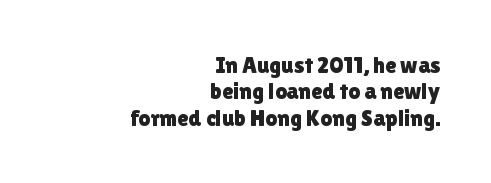
Q: Is the text italic (slanted)? A: No, it is upright.
Q: Is the text underlined? A: No.
Q: How is the paragraph aligned? A: Right-aligned.
Q: Is the spacing between letters normal or unusually wide? A: Normal.
Q: Is the spacing between lines tight, normal or loose? A: Tight.
